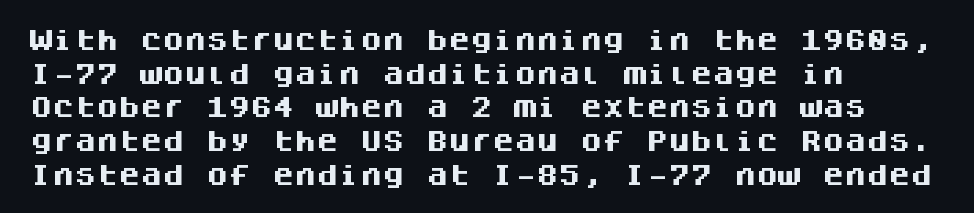
{"italic": "no", "bold": "yes", "underline": "no", "align": "left", "line_spacing": "normal", "line_spacing_ratio": 1.53, "letter_spacing": "normal", "letter_spacing_em": 0.0, "glyph_px": 22}
